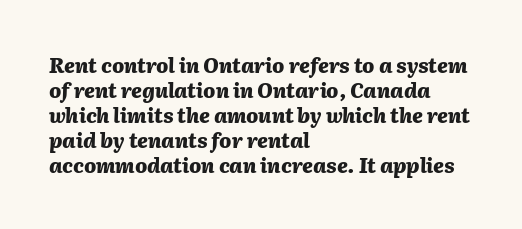
The image shows 20 px bold type, italic (leaning right); set left-aligned, normal line spacing (1.25x), normal letter spacing, not underlined.
